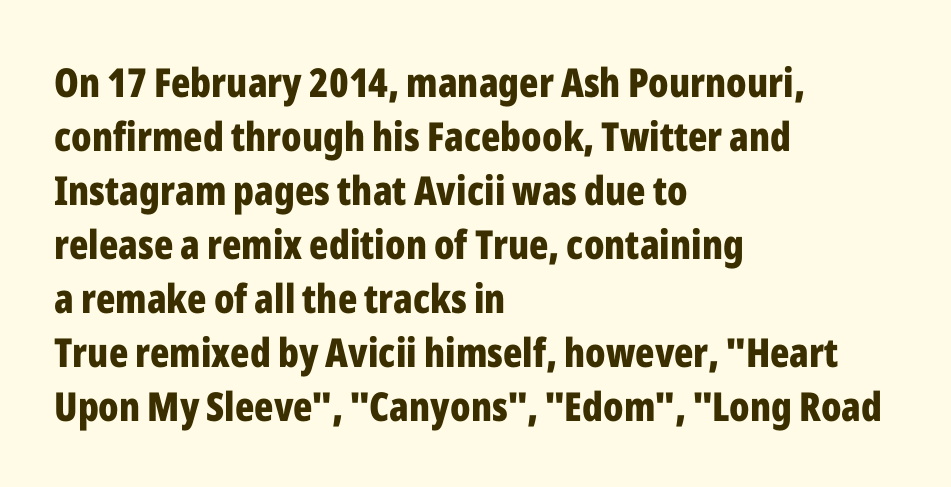
One glance says typical: line gaps are just what's usual. Nope, not italic — everything's standing straight. Does the weight exceed regular? Yes, all the way to bold. A typesetter would label this face a sans. Words appear dense and cohesive because spacing is normal.
